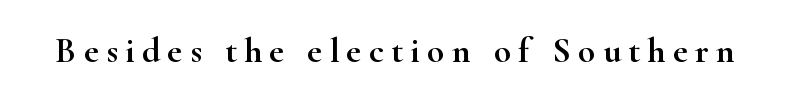
Descenders hang freely into open space. Check where the strokes stop: tiny serifs finish them off. Ordinary non-slanted type is in use. The type is letterspaced generously, with wide tracking. This sample has the flowing, uneven cadence of proportional lettering.
